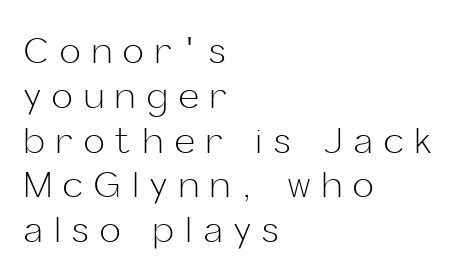
A clean baseline with only descenders dipping below it. The tracking jumps out immediately: characters are airy and widely separated. Do the characters align in a grid? No, the font is proportional. Teacher's note: observe the even left margin — that is flush-left alignment. Letters have the restrained weight of plain body copy at most. Ascenders rise straight up at ninety degrees.
